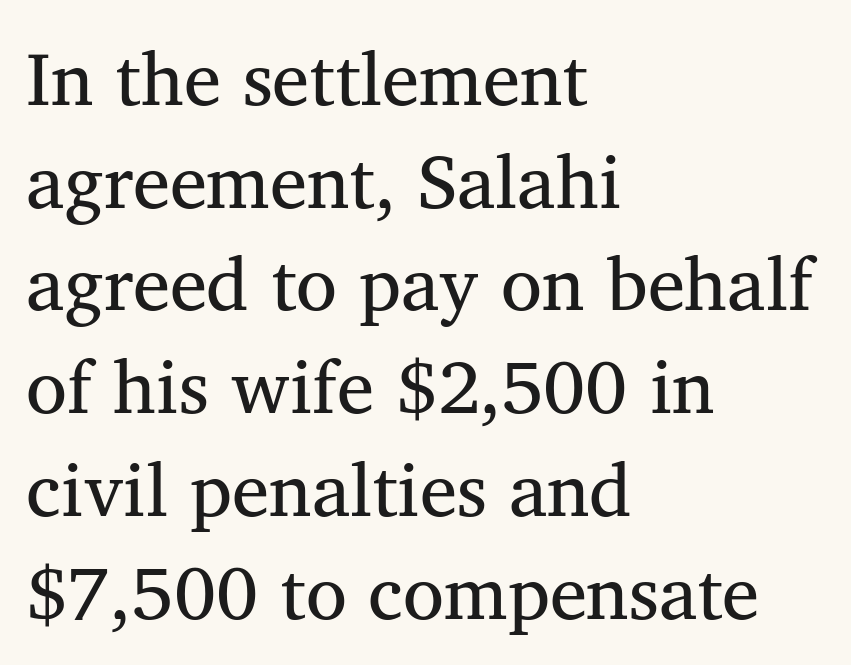
Q: Is the text bold? A: No.
Q: Is the typeface a serif or a sans-serif typeface? A: Serif.
Q: Is the text underlined? A: No.
Q: How is the paragraph aligned? A: Left-aligned.
Q: Is the spacing between letters normal or unusually wide? A: Normal.
Q: Is the spacing between lines tight, normal or loose? A: Normal.
Q: Width (condensed, normal, or wide)? A: Normal.
Q: Stroke contrast? A: Medium.
Q: x-height? A: Medium.
Q: Monospaced? A: No.
